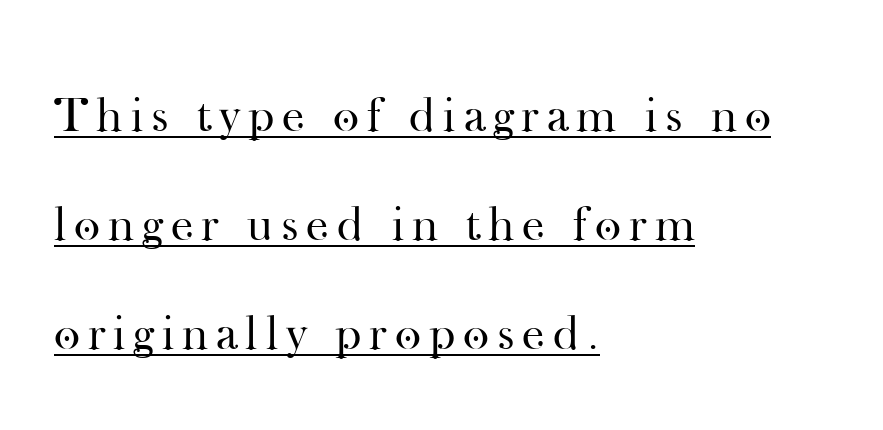
The image shows 50 px regular-weight serif type, upright; set left-aligned, loose line spacing (2.18x), underlined; high stroke contrast and a small x-height.
